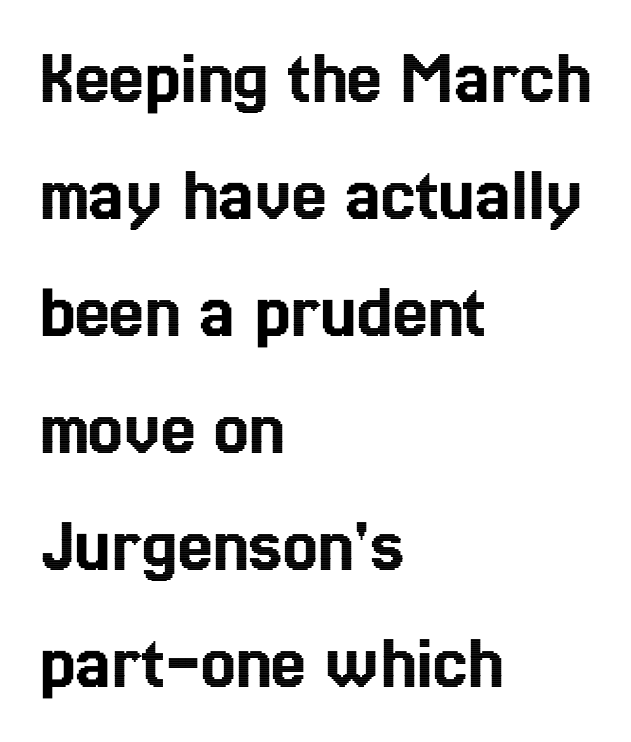
{"italic": "no", "width": "condensed", "x_height": "medium", "monospaced": "no", "underline": "no", "align": "left", "line_spacing": "normal", "line_spacing_ratio": 1.5, "letter_spacing": "normal", "letter_spacing_em": 0.0, "glyph_px": 78}
